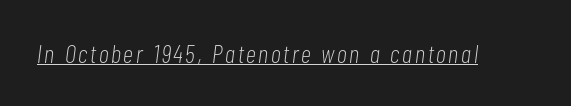
Q: Is the text bold? A: No.
Q: Is the text italic (slanted)? A: Yes, it leans right by about 7 degrees.
Q: Is the text underlined? A: Yes.
